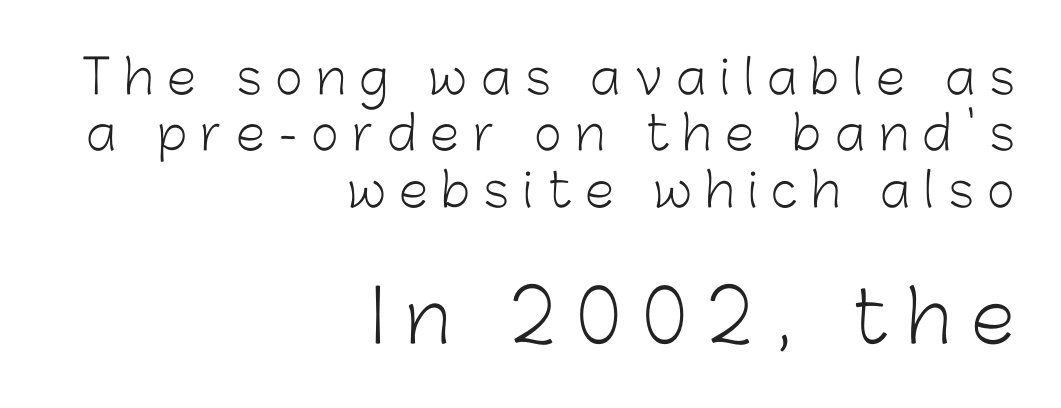
Q: Is the text bold? A: No.
Q: Is the text italic (slanted)? A: No, it is upright.
Q: Is the typeface a serif or a sans-serif typeface? A: Sans-serif.
Q: Is the text underlined? A: No.
Q: How is the paragraph aligned? A: Right-aligned.
Q: Is the spacing between letters normal or unusually wide? A: Unusually wide.
Q: Which block of text is set in a larger size, the first (top) or the second (bottom)? A: The second (bottom) one.
Q: Width (condensed, normal, or wide)? A: Normal.
Q: Stroke contrast? A: Low.
Q: x-height? A: Medium.
Q: Monospaced? A: No.
